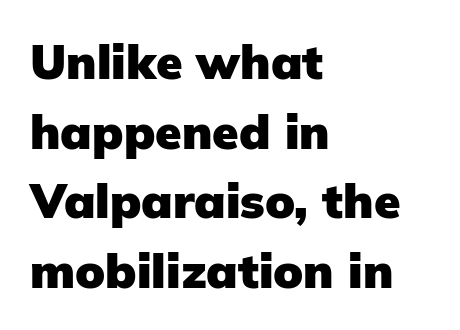
Ascenders rise straight up at ninety degrees. Horizontal bands of white between lines are of average thickness. Summary of weight: heavy, a full bold. You could not count columns in this text — the font is proportionally spaced.
